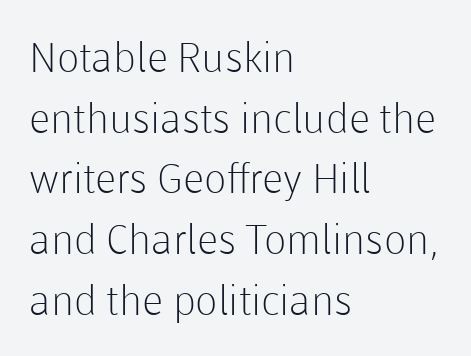
Horizontal alignment here is leftward, the default for most running prose. The font family rendered here belongs to the sans-serif group. Each new line begins a customary step beneath the previous one. Compared with typical body copy, the letter spacing here is the same. Type without underlining.
